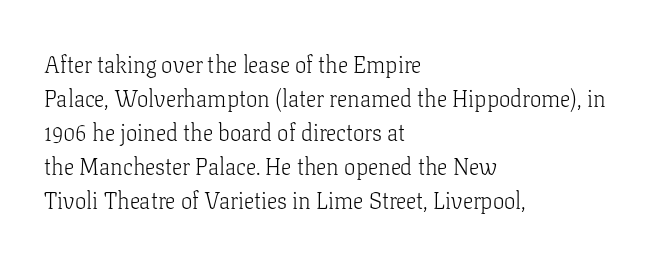
Q: Is the text bold? A: No.
Q: Is the text italic (slanted)? A: No, it is upright.
Q: Is the text underlined? A: No.
Q: How is the paragraph aligned? A: Left-aligned.
Q: Is the spacing between letters normal or unusually wide? A: Normal.
Q: Is the spacing between lines tight, normal or loose? A: Normal.
